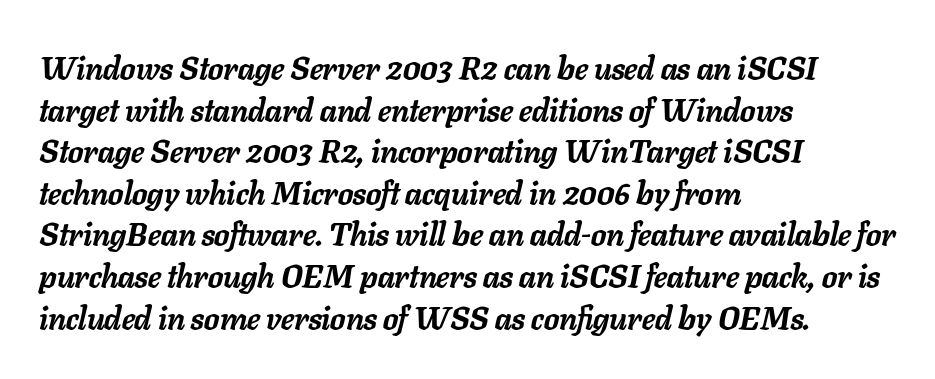
{"italic": "yes", "lean": "right", "slant_degrees": 11, "bold": "yes", "weight": "semibold", "width": "normal", "stroke_contrast": "low", "x_height": "medium", "monospaced": "no", "underline": "no", "align": "left", "line_spacing": "normal", "line_spacing_ratio": 1.3, "letter_spacing": "normal", "letter_spacing_em": 0.0, "glyph_px": 32}
